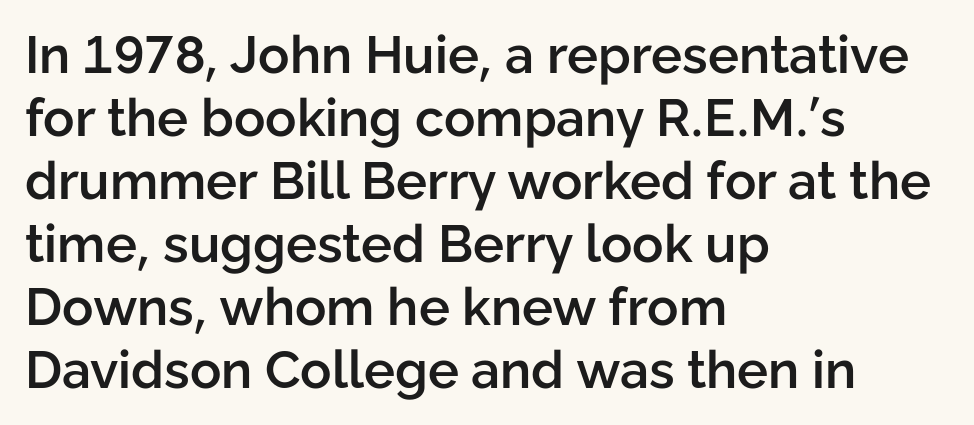
Is this a sans? Yes — the strokes have no serifs. Is this a fixed-width face? No — the glyphs have proportional, varying widths. The foot of each line stays bare and open. Upright lettering throughout. These lines carry some extra weight — a demibold, not a full bold.
